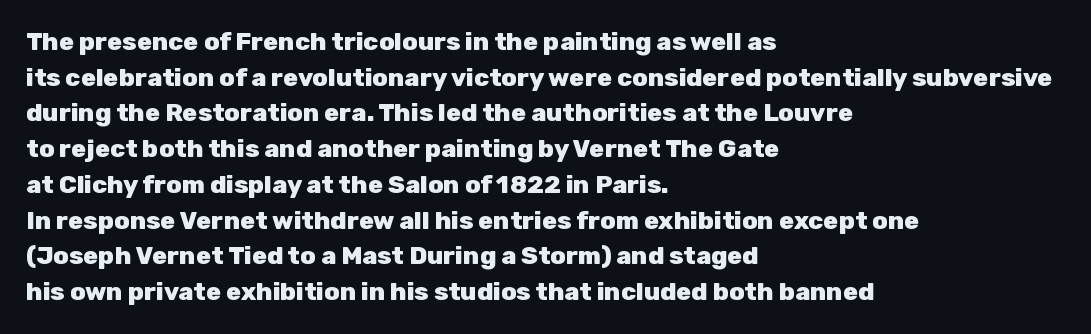
The image shows 25 px bold type, upright; set left-aligned, normal line spacing (1.43x), normal letter spacing, not underlined.
